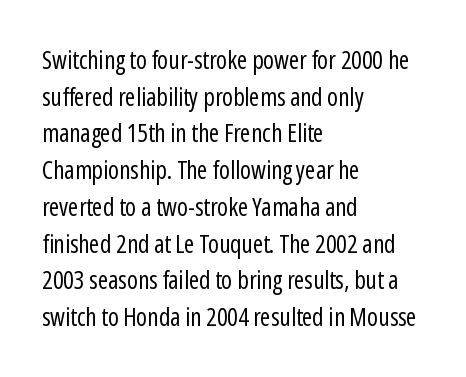
Weight: in the light-to-regular range. In CSS terms this would be text-align: left. The letters stand straight up with perfectly vertical stems. Each new line begins a customary step beneath the previous one. Characters follow at the spacing the type designer built in.
